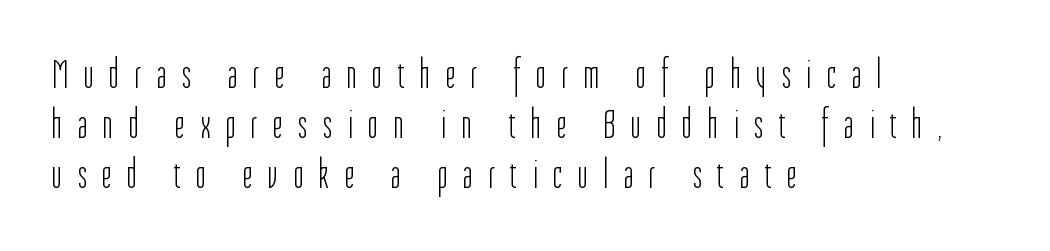
A sans-serif font was chosen for this passage. Leftover space on each line is placed entirely after the last word. Unlike italic type, these characters show no tilt at all. These glyphs show unthickened strokes, regular width or finer. The zone under the glyphs is completely vacant. Caption: expanded tracking, letters set apart.
